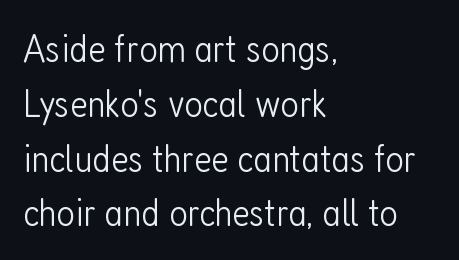
The image shows 40 px light, condensed sans-serif type, upright; set left-aligned, normal line spacing (1.37x), normal letter spacing, not underlined; low stroke contrast and a medium x-height.
